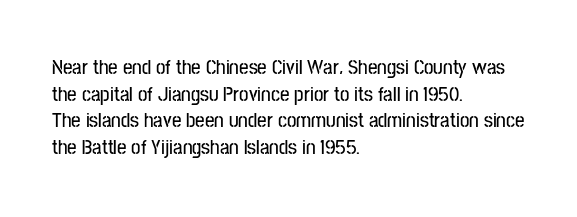
Q: Is the text italic (slanted)? A: No, it is upright.
Q: Is the text underlined? A: No.
Q: How is the paragraph aligned? A: Left-aligned.
Q: Is the spacing between letters normal or unusually wide? A: Normal.
Q: Is the spacing between lines tight, normal or loose? A: Normal.
